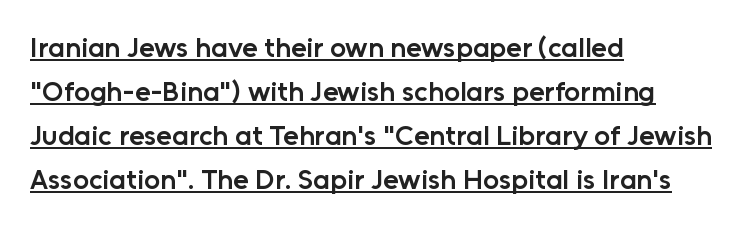
{"serif": "no", "italic": "no", "bold": "semi", "weight": "semibold", "width": "normal", "stroke_contrast": "low", "x_height": "medium", "monospaced": "no", "underline": "yes", "align": "left", "line_spacing": "normal", "line_spacing_ratio": 1.57, "letter_spacing": "normal", "letter_spacing_em": 0.0, "glyph_px": 28}
